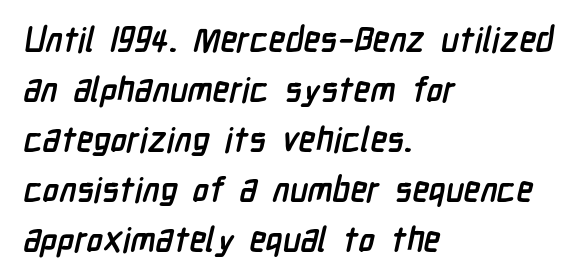
The image shows 34 px semibold, condensed sans-serif type; set left-aligned, normal line spacing (1.47x), normal letter spacing, not underlined; low stroke contrast and a medium x-height.
